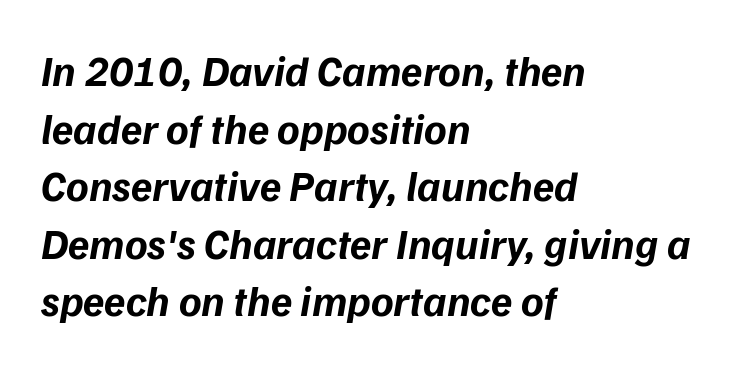
The image shows 43 px bold sans-serif type; set left-aligned, normal line spacing (1.34x), normal letter spacing, not underlined; low stroke contrast and a medium x-height.
